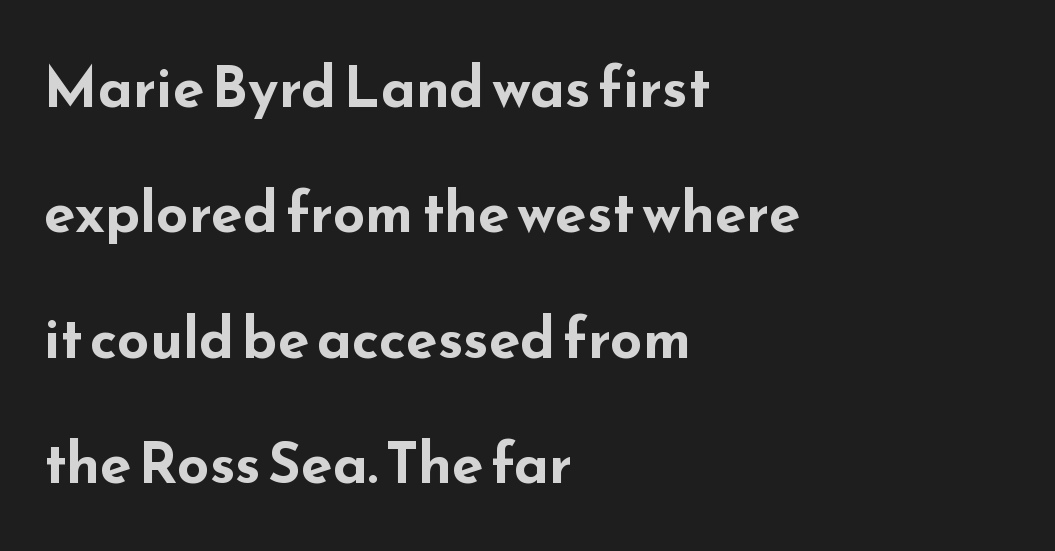
{"serif": "no", "italic": "no", "bold": "yes", "weight": "bold", "width": "wide", "stroke_contrast": "low", "x_height": "small", "monospaced": "no", "underline": "no", "align": "left", "line_spacing": "loose", "line_spacing_ratio": 2.2, "letter_spacing": "normal", "letter_spacing_em": 0.0, "glyph_px": 57}
